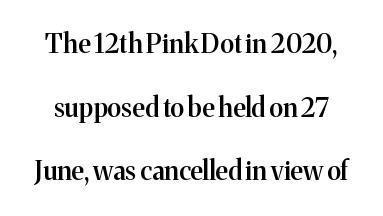
The image shows 26 px text type, upright; set loose line spacing (2.45x), normal letter spacing, not underlined.
